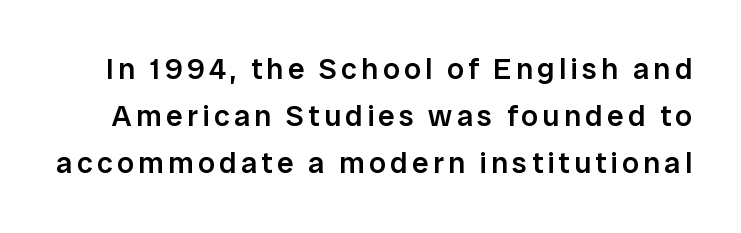
Q: Is the text bold? A: Semi-bold.
Q: Is the text italic (slanted)? A: No, it is upright.
Q: Is the typeface a serif or a sans-serif typeface? A: Sans-serif.
Q: Is the text underlined? A: No.
Q: Is the spacing between lines tight, normal or loose? A: Normal.
Q: Width (condensed, normal, or wide)? A: Normal.
Q: Stroke contrast? A: Low.
Q: x-height? A: Medium.
Q: Monospaced? A: No.
